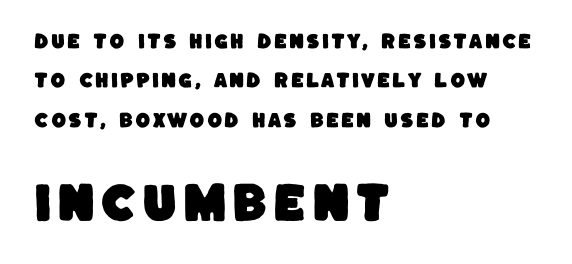
Q: Is the typeface a serif or a sans-serif typeface? A: Sans-serif.
Q: Is the text underlined? A: No.
Q: How is the paragraph aligned? A: Left-aligned.
Q: Is the spacing between lines tight, normal or loose? A: Loose.
Q: Which block of text is set in a larger size, the first (top) or the second (bottom)? A: The second (bottom) one.
Q: Width (condensed, normal, or wide)? A: Normal.
Q: Stroke contrast? A: Low.
Q: x-height? A: Large.
Q: Monospaced? A: No.
